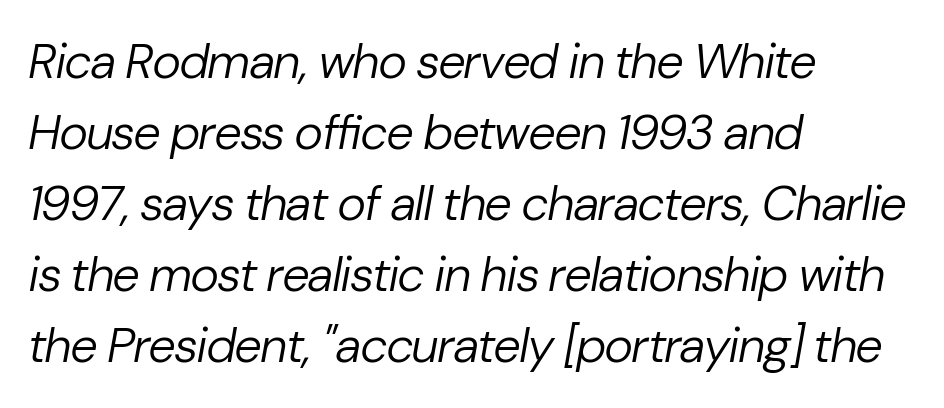
Q: Is the text bold? A: No.
Q: Is the text italic (slanted)? A: Yes, it leans right by about 10 degrees.
Q: Is the text underlined? A: No.
Q: How is the paragraph aligned? A: Left-aligned.
Q: Is the spacing between letters normal or unusually wide? A: Normal.
Q: Is the spacing between lines tight, normal or loose? A: Normal.
Q: Width (condensed, normal, or wide)? A: Normal.
Q: Stroke contrast? A: Low.
Q: x-height? A: Medium.
Q: Monospaced? A: No.
